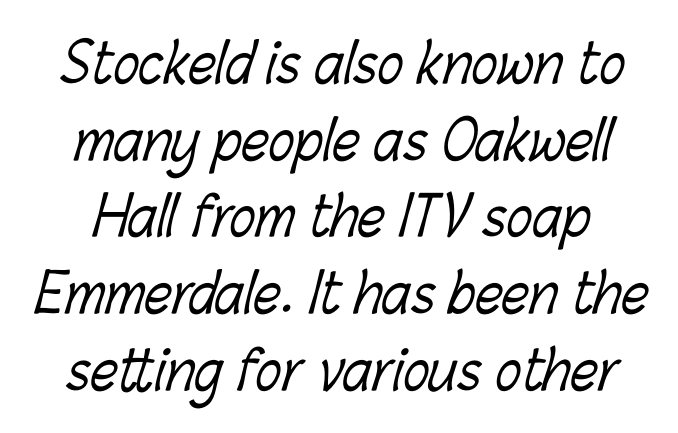
{"bold": "no", "weight": "light", "width": "condensed", "stroke_contrast": "low", "x_height": "medium", "monospaced": "no", "underline": "no", "line_spacing": "normal", "line_spacing_ratio": 1.42, "letter_spacing": "normal", "letter_spacing_em": 0.0, "glyph_px": 54}
